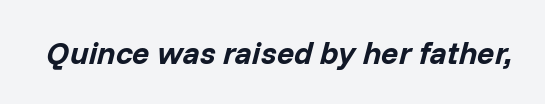
The image shows 32 px bold type, italic (leaning right); set normal letter spacing, not underlined; low stroke contrast and a medium x-height.
